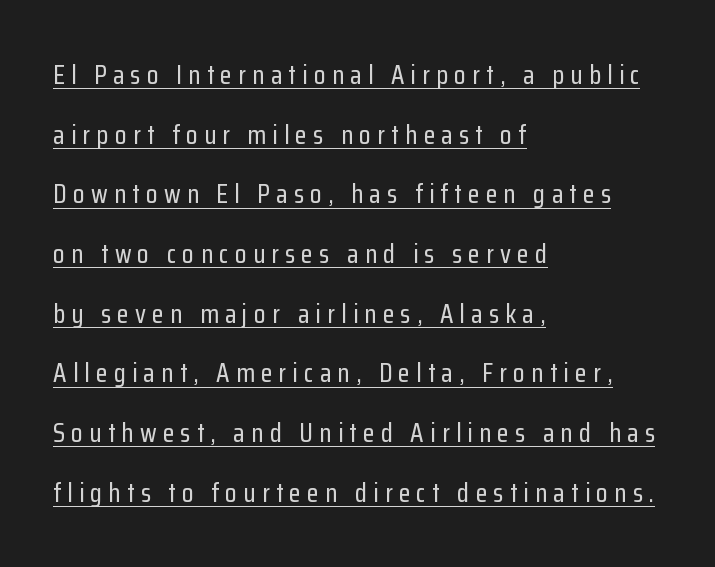
{"italic": "no", "underline": "yes", "align": "left", "line_spacing": "loose", "line_spacing_ratio": 2.21, "letter_spacing": "wide", "letter_spacing_em": 0.23, "glyph_px": 27}
